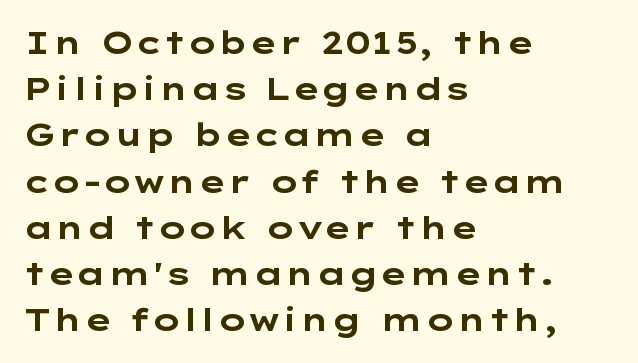
Q: Is the text bold? A: Yes.
Q: Is the text italic (slanted)? A: No, it is upright.
Q: Is the typeface a serif or a sans-serif typeface? A: Sans-serif.
Q: Is the text underlined? A: No.
Q: How is the paragraph aligned? A: Left-aligned.
Q: Is the spacing between letters normal or unusually wide? A: Normal.
Q: Is the spacing between lines tight, normal or loose? A: Normal.
Q: Width (condensed, normal, or wide)? A: Wide.
Q: Stroke contrast? A: Low.
Q: x-height? A: Medium.
